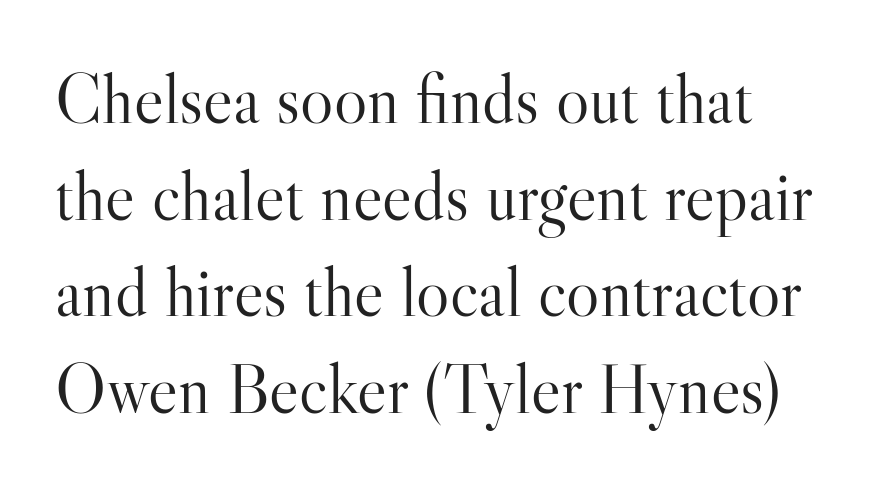
{"serif": "yes", "italic": "no", "bold": "no", "weight": "light", "width": "normal", "stroke_contrast": "high", "x_height": "small", "monospaced": "no", "underline": "no", "align": "left", "line_spacing": "normal", "line_spacing_ratio": 1.38, "letter_spacing": "normal", "letter_spacing_em": 0.0, "glyph_px": 70}
